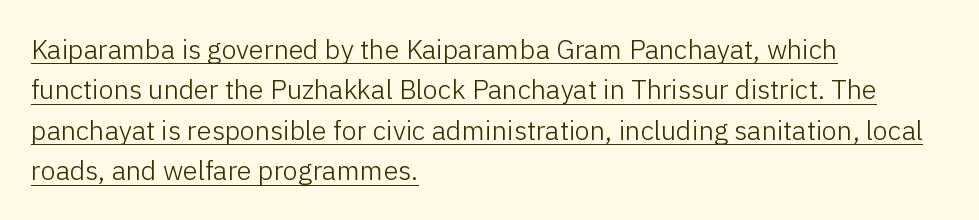
{"italic": "no", "bold": "no", "underline": "yes", "align": "left", "line_spacing": "normal", "line_spacing_ratio": 1.5, "letter_spacing": "normal", "letter_spacing_em": 0.0, "glyph_px": 27}
